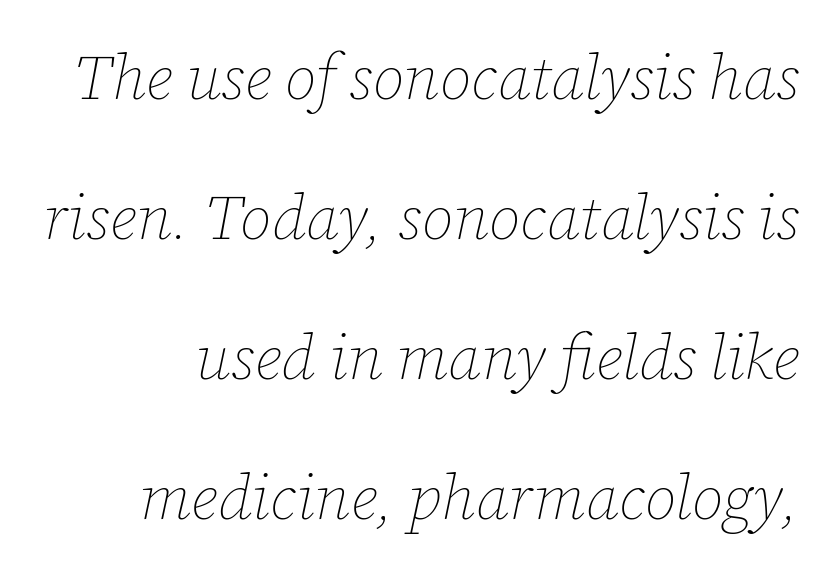
{"italic": "yes", "lean": "right", "slant_degrees": 12, "bold": "no", "weight": "thin", "width": "normal", "stroke_contrast": "low", "x_height": "medium", "monospaced": "no", "underline": "no", "line_spacing": "loose", "line_spacing_ratio": 2.22, "letter_spacing": "normal", "letter_spacing_em": 0.0, "glyph_px": 63}
